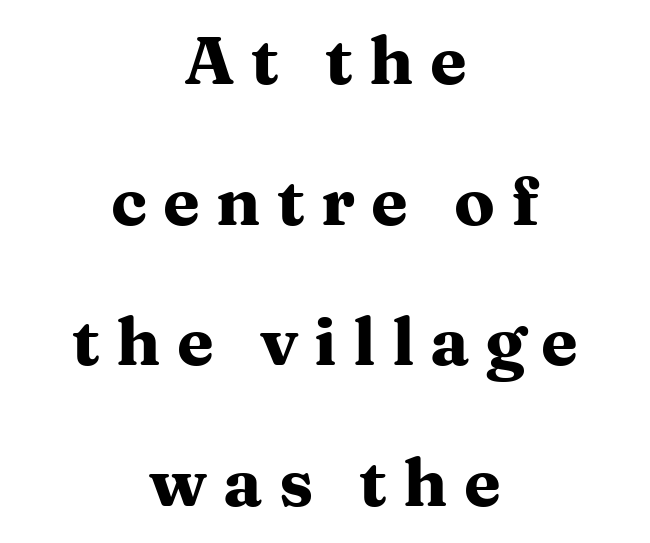
The image shows 67 px heavy, wide serif type, upright; set centered, loose line spacing (2.1x), unusually wide letter spacing (+0.24 em), not underlined; medium stroke contrast and a medium x-height.
